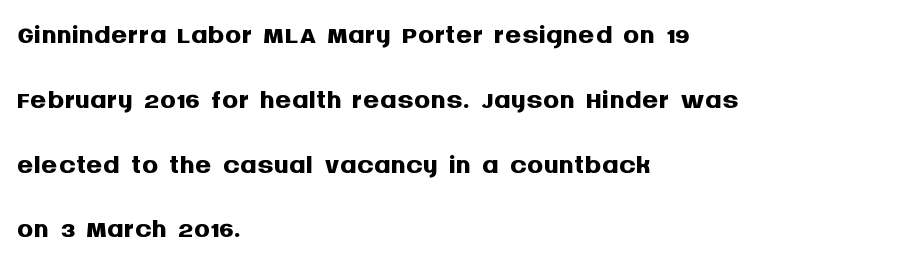
The typesetting leans heavy: a genuine bold. You could call the tracking neutral — neither tight nor loose. You can tell it's not italic because the verticals are truly vertical. The face used here is proportionally spaced, like ordinary book or web type. Summary of vertical rhythm: regular, with standard interline spacing. The type family on display is of the sans-serif kind.
